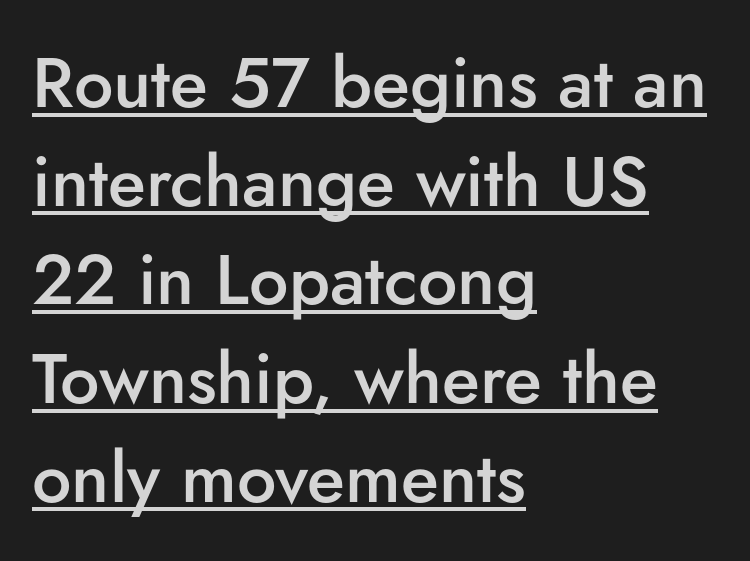
{"serif": "no", "italic": "no", "bold": "semi", "weight": "semibold", "width": "normal", "stroke_contrast": "low", "x_height": "small", "monospaced": "no", "underline": "yes", "align": "left", "line_spacing": "normal", "line_spacing_ratio": 1.41, "letter_spacing": "normal", "letter_spacing_em": 0.0, "glyph_px": 70}
